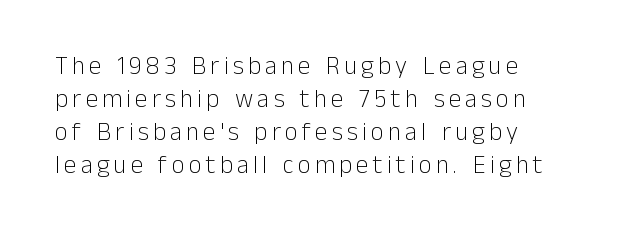
Q: Is the text bold? A: No.
Q: Is the text italic (slanted)? A: No, it is upright.
Q: Is the text underlined? A: No.
Q: How is the paragraph aligned? A: Left-aligned.
Q: Is the spacing between lines tight, normal or loose? A: Normal.
